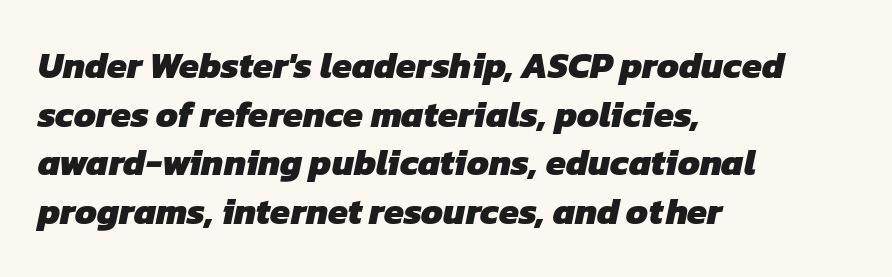
Vertically, the passage feels balanced, rows spaced as you'd expect. The baseline area is clear. Leftover space on each line is placed entirely after the last word. Here the designer chose a conventional face with non-uniform glyph widths.
